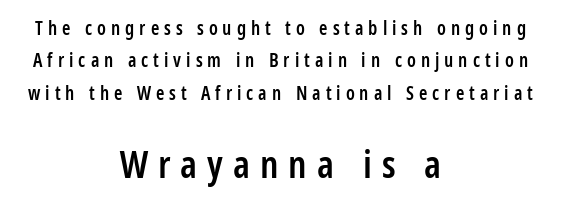
{"serif": "no", "italic": "no", "bold": "semi", "weight": "semibold", "width": "condensed", "stroke_contrast": "low", "x_height": "medium", "monospaced": "no", "underline": "no", "align": "center", "line_spacing_ratio": 1.71, "letter_spacing": "wide", "letter_spacing_em": 0.26, "larger_block": "second", "size_ratio": 2.0, "glyph_px": 38}
